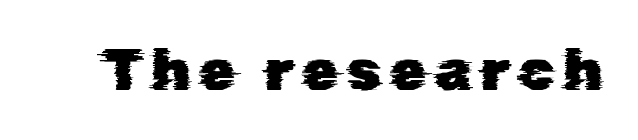
The image shows 58 px sans-serif type; set not underlined; low stroke contrast and a medium x-height.
